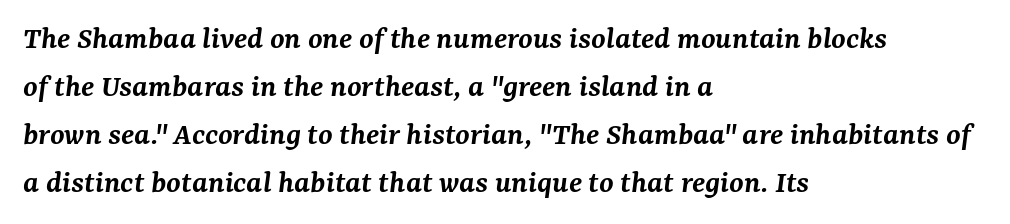
The image shows 33 px semibold serif type, italic (leaning right); set left-aligned, normal line spacing (1.45x), normal letter spacing, not underlined; medium stroke contrast and a medium x-height.
